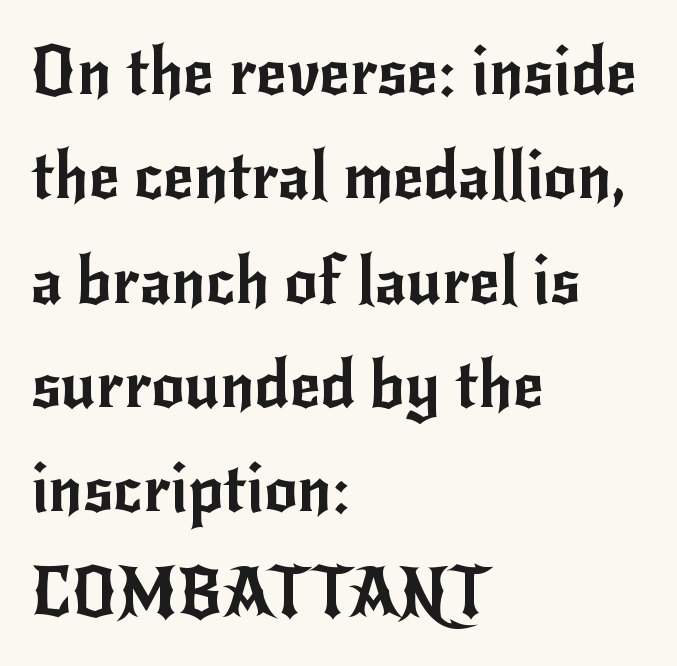
The image shows 66 px sans-serif type, upright; set left-aligned, normal line spacing (1.58x), normal letter spacing, not underlined; low stroke contrast and a small x-height.
